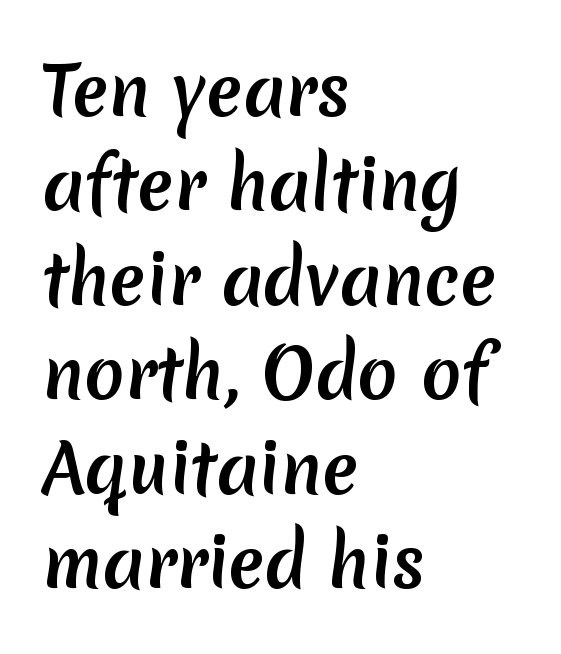
The image shows 67 px semibold sans-serif type; set left-aligned, normal line spacing (1.41x), normal letter spacing, not underlined; low stroke contrast and a medium x-height.
